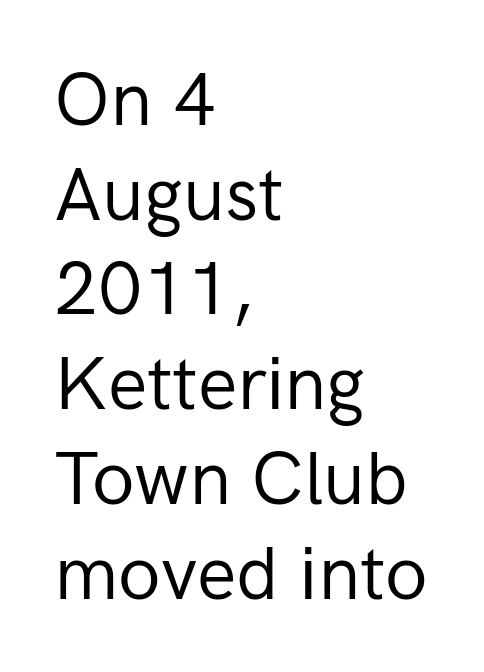
The paragraph shown leans on its left margin. Type style note: lacks serifs. Note the varied advance widths — an 'i' is clearly narrower than an 'm'. Check under the words: just untouched page. When letters stand straight like this, we call the style roman or upright.
